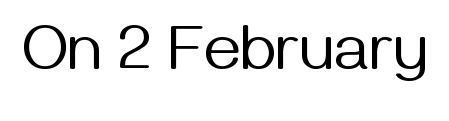
The image shows 64 px regular-weight sans-serif type, upright; set normal letter spacing, not underlined; medium stroke contrast and a medium x-height.
